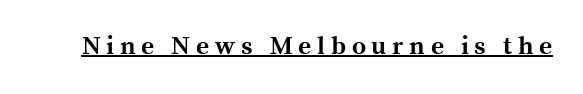
{"italic": "no", "bold": "yes", "underline": "yes", "letter_spacing": "wide", "letter_spacing_em": 0.23, "glyph_px": 25}
